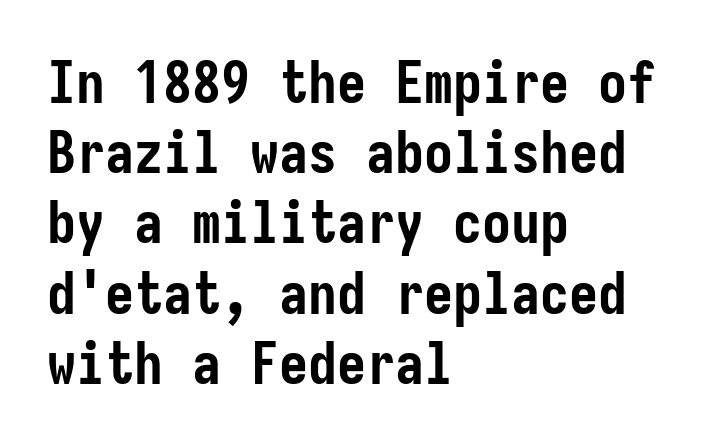
The image shows 58 px semibold, condensed sans-serif type, upright; set left-aligned, line spacing 1.21x, normal letter spacing, not underlined; low stroke contrast and a medium x-height.
